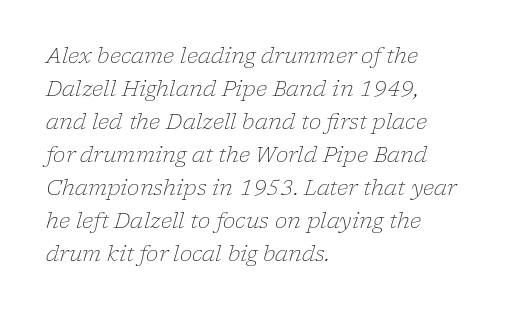
{"italic": "yes", "lean": "right", "slant_degrees": 17, "bold": "no", "underline": "no", "align": "left", "line_spacing": "normal", "line_spacing_ratio": 1.57, "letter_spacing": "normal", "letter_spacing_em": 0.0, "glyph_px": 21}
